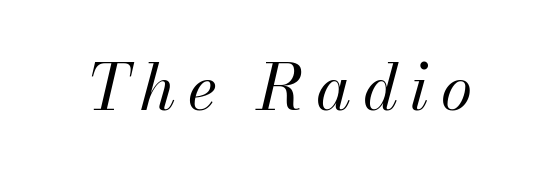
The image shows 64 px regular-weight type, italic (leaning right); set not underlined; medium stroke contrast and a small x-height.
